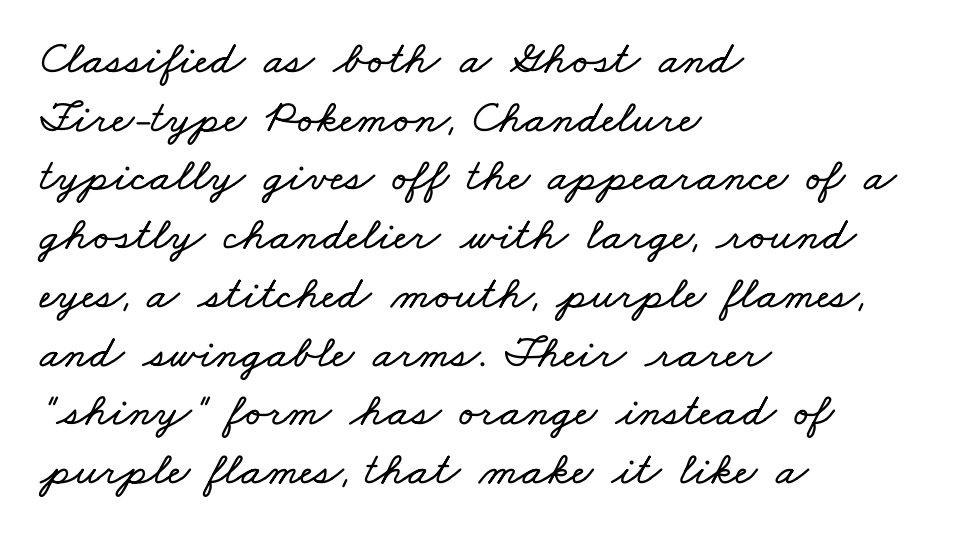
{"width": "wide", "stroke_contrast": "low", "x_height": "small", "monospaced": "no", "underline": "no", "align": "left", "line_spacing": "normal", "line_spacing_ratio": 1.25, "letter_spacing": "normal", "letter_spacing_em": 0.0, "glyph_px": 47}
